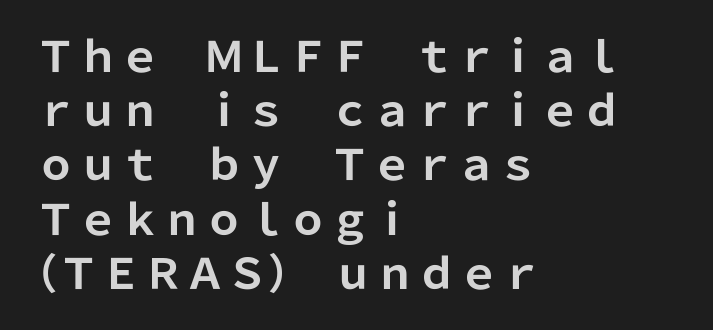
Q: Is the text bold? A: Yes.
Q: Is the text italic (slanted)? A: No, it is upright.
Q: Is the typeface a serif or a sans-serif typeface? A: Sans-serif.
Q: Is the text underlined? A: No.
Q: How is the paragraph aligned? A: Left-aligned.
Q: Is the spacing between letters normal or unusually wide? A: Normal.
Q: Is the spacing between lines tight, normal or loose? A: Normal.
Q: Width (condensed, normal, or wide)? A: Normal.
Q: Stroke contrast? A: Low.
Q: x-height? A: Medium.
Q: Monospaced? A: No.
